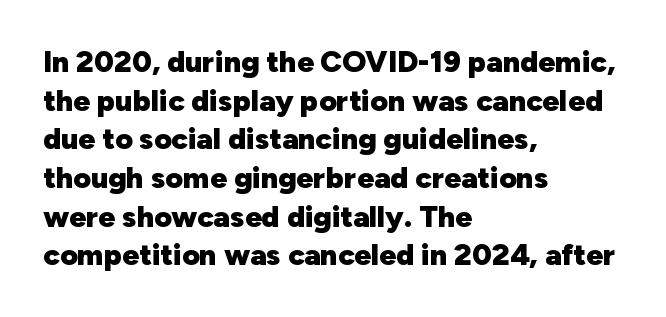
The image shows 30 px heavy sans-serif type, upright; set left-aligned, normal line spacing (1.29x), normal letter spacing, not underlined; low stroke contrast and a medium x-height.
